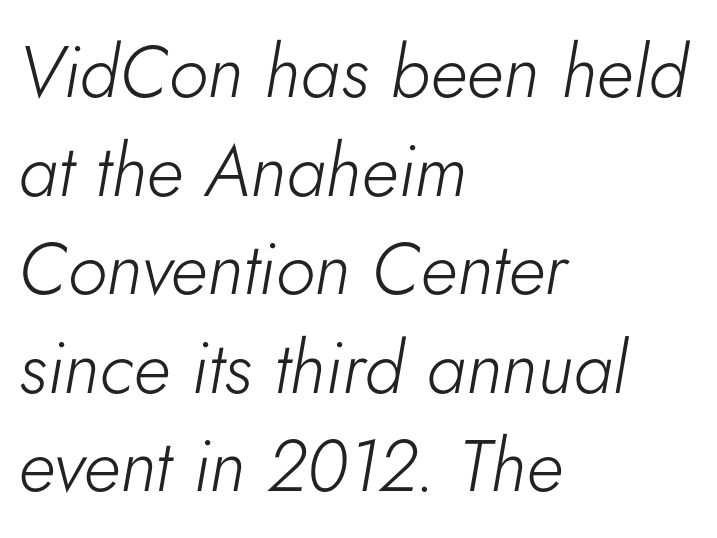
Q: Is the text bold? A: No.
Q: Is the text italic (slanted)? A: Yes, it leans right by about 5 degrees.
Q: Is the text underlined? A: No.
Q: How is the paragraph aligned? A: Left-aligned.
Q: Is the spacing between letters normal or unusually wide? A: Normal.
Q: Is the spacing between lines tight, normal or loose? A: Normal.
Q: Width (condensed, normal, or wide)? A: Normal.
Q: Stroke contrast? A: Low.
Q: x-height? A: Small.
Q: Monospaced? A: No.
